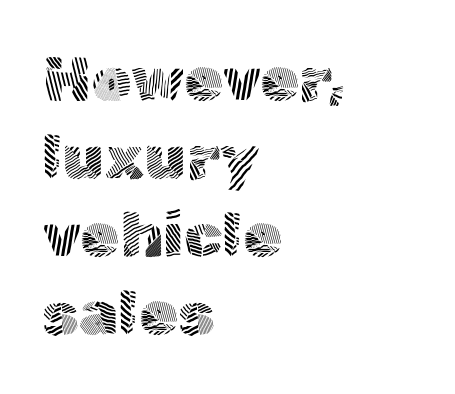
{"serif": "no", "italic": "no", "bold": "no", "weight": "light", "width": "normal", "x_height": "medium", "monospaced": "no", "underline": "no", "align": "left", "line_spacing_ratio": 1.24, "letter_spacing": "normal", "letter_spacing_em": 0.0, "glyph_px": 63}
